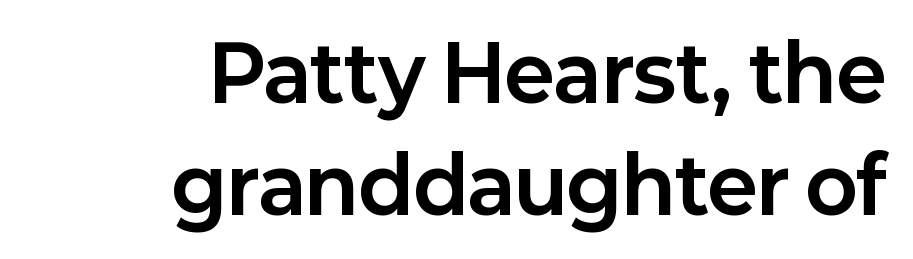
Ascenders rise straight up at ninety degrees. The space beneath each line is pristine and unruled. Is the type bold? Yes — the strokes are clearly thick and heavy. Here the designer chose a conventional face with non-uniform glyph widths. Look at the bottom of the vertical strokes: they stop flat, with no serifs. This sample keeps an unexceptional amount of space between lines.
